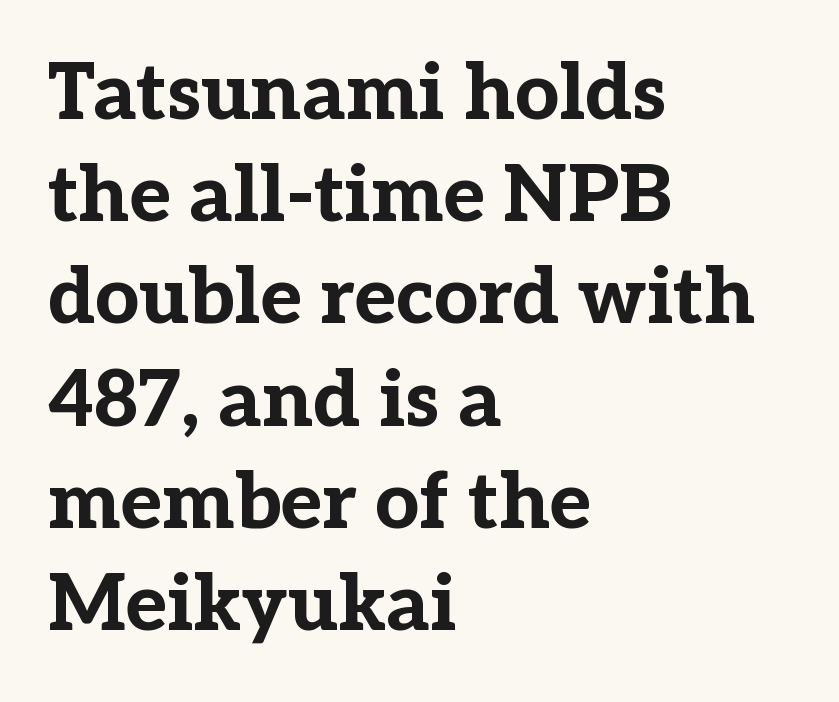
The image shows 78 px bold serif type, upright; set left-aligned, normal line spacing (1.31x), normal letter spacing, not underlined; low stroke contrast and a medium x-height.
